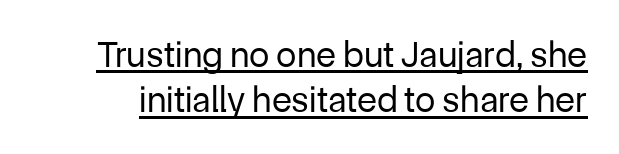
Q: Is the text bold? A: No.
Q: Is the text italic (slanted)? A: No, it is upright.
Q: Is the typeface a serif or a sans-serif typeface? A: Sans-serif.
Q: Is the text underlined? A: Yes.
Q: Is the spacing between letters normal or unusually wide? A: Normal.
Q: Width (condensed, normal, or wide)? A: Normal.
Q: Stroke contrast? A: Low.
Q: x-height? A: Medium.
Q: Monospaced? A: No.
